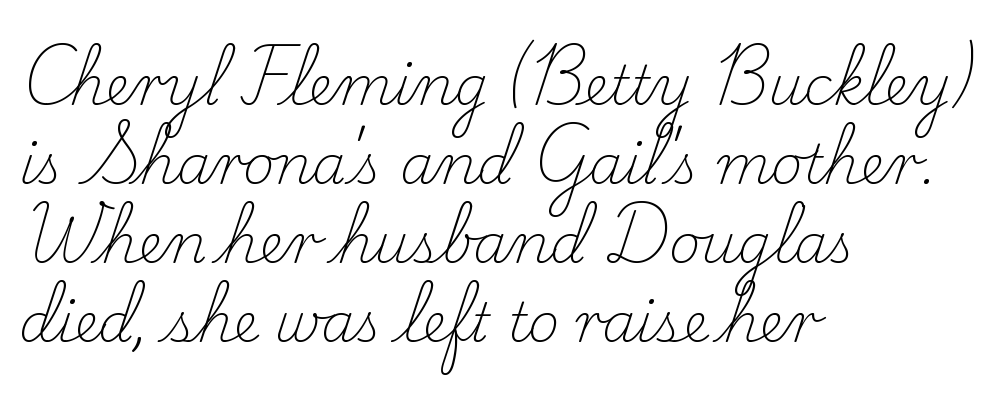
{"serif": "yes", "bold": "no", "weight": "light", "width": "normal", "stroke_contrast": "low", "x_height": "small", "monospaced": "no", "underline": "no", "align": "left", "line_spacing": "normal", "line_spacing_ratio": 1.46, "letter_spacing": "normal", "letter_spacing_em": 0.0, "glyph_px": 54}
